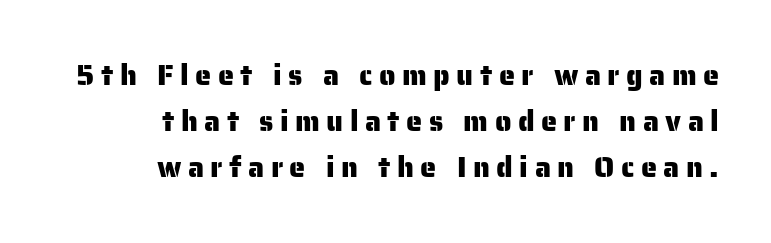
The image shows 29 px sans-serif type, upright; set right-aligned, normal line spacing (1.59x), unusually wide letter spacing (+0.22 em), not underlined; low stroke contrast and a medium x-height.
